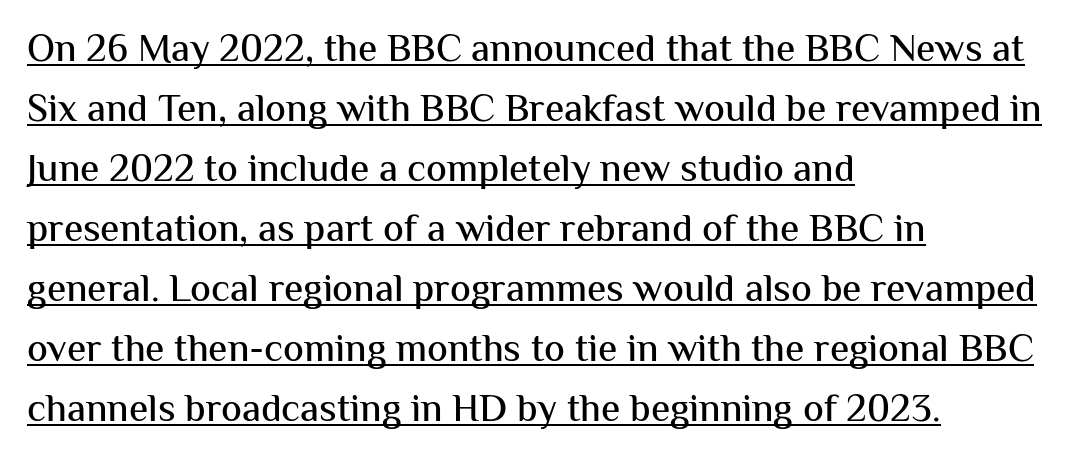
This sample uses plain, unmodified letter spacing. Normally led — the rows are evenly, conventionally spaced. Is this a sans? Yes — the strokes have no serifs. Is there any slant? The stems are plumb. The lettering is marked with a stroke running underneath it. Is this a fixed-width face? No — the glyphs have proportional, varying widths.
